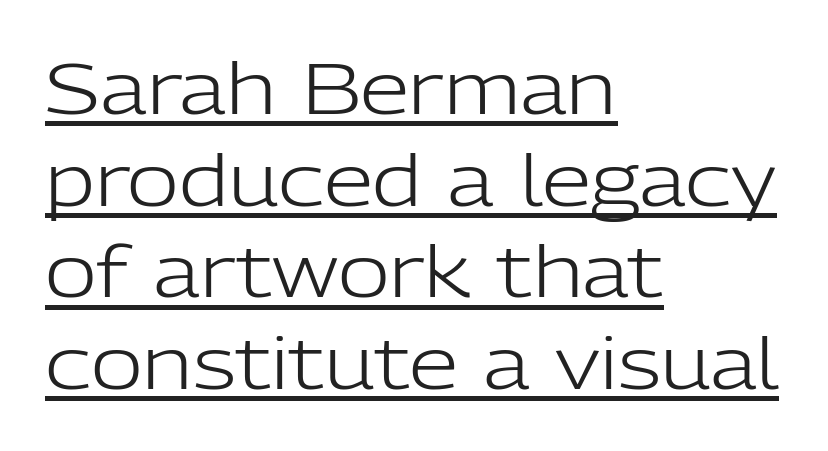
Q: Is the text bold? A: No.
Q: Is the text italic (slanted)? A: No, it is upright.
Q: Is the typeface a serif or a sans-serif typeface? A: Sans-serif.
Q: Is the text underlined? A: Yes.
Q: How is the paragraph aligned? A: Left-aligned.
Q: Is the spacing between letters normal or unusually wide? A: Normal.
Q: Is the spacing between lines tight, normal or loose? A: Normal.
Q: Width (condensed, normal, or wide)? A: Normal.
Q: Stroke contrast? A: Low.
Q: x-height? A: Medium.
Q: Monospaced? A: No.
